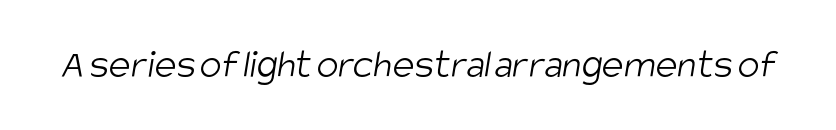
Q: Is the text bold? A: No.
Q: Is the typeface a serif or a sans-serif typeface? A: Sans-serif.
Q: Is the text underlined? A: No.
Q: Is the spacing between letters normal or unusually wide? A: Normal.
Q: Width (condensed, normal, or wide)? A: Condensed.
Q: Stroke contrast? A: Low.
Q: x-height? A: Large.
Q: Monospaced? A: No.
